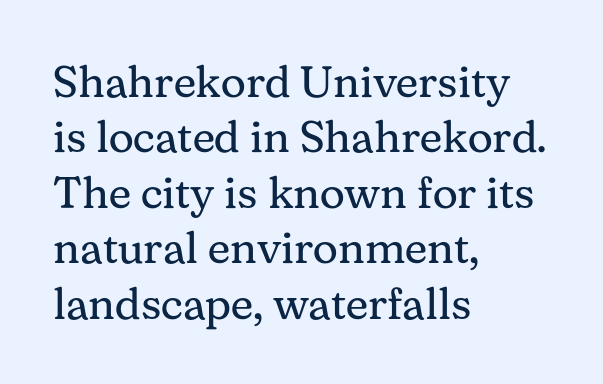
The strokes are not fattened; the text isn't bold. A bare baseline throughout the passage. This sample uses a serif face. Caption: multi-line text, flush left, ragged right. You could call the tracking neutral — neither tight nor loose.
